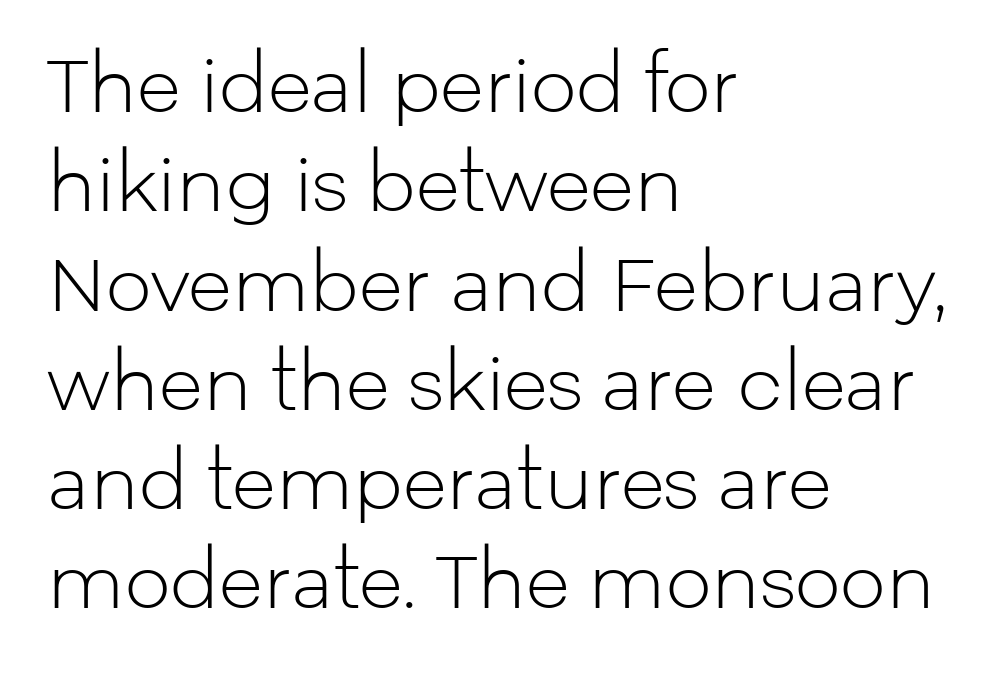
The image shows 73 px light sans-serif type, upright; set left-aligned, normal line spacing (1.36x), normal letter spacing, not underlined; low stroke contrast and a medium x-height.
